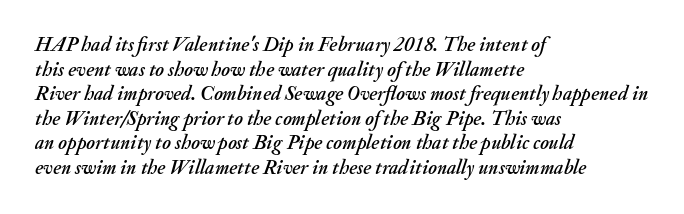
{"italic": "yes", "lean": "right", "slant_degrees": 20, "underline": "no", "align": "left", "line_spacing_ratio": 1.23, "letter_spacing": "normal", "letter_spacing_em": 0.0, "glyph_px": 20}
